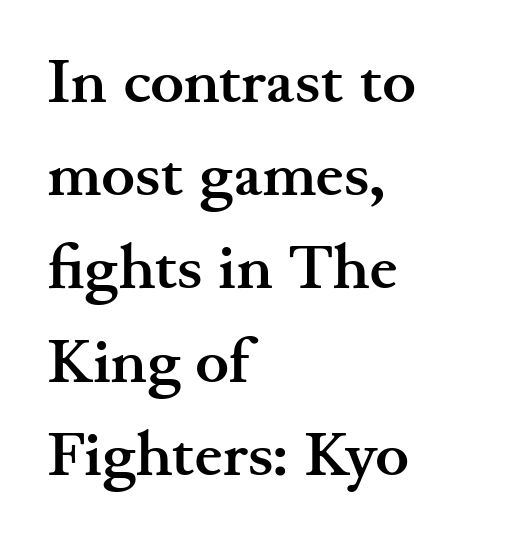
Q: Is the text bold? A: Yes.
Q: Is the text italic (slanted)? A: No, it is upright.
Q: Is the typeface a serif or a sans-serif typeface? A: Serif.
Q: Is the text underlined? A: No.
Q: How is the paragraph aligned? A: Left-aligned.
Q: Is the spacing between letters normal or unusually wide? A: Normal.
Q: Is the spacing between lines tight, normal or loose? A: Normal.
Q: Width (condensed, normal, or wide)? A: Wide.
Q: Stroke contrast? A: Medium.
Q: x-height? A: Small.
Q: Monospaced? A: No.
